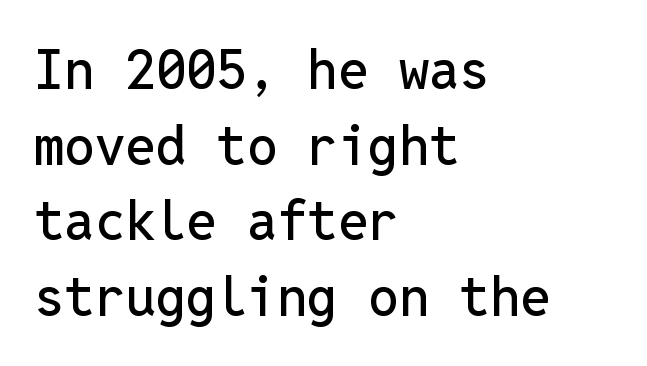
You could call the tracking neutral — neither tight nor loose. Reading down the column, the eye jumps a familiar distance to each next line. Observe the absence of serifs on each vertical stroke in this sample. The letters march in equal steps, a hallmark of fixed-pitch type.
